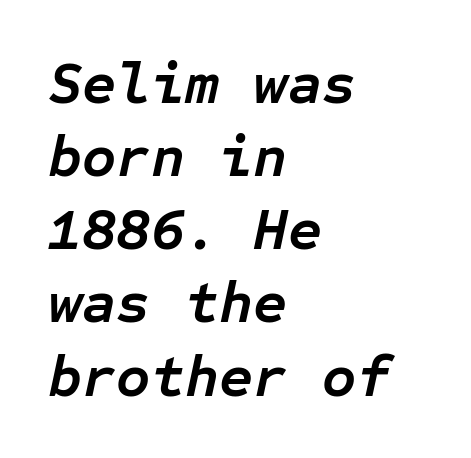
{"italic": "yes", "lean": "right", "slant_degrees": 12, "bold": "yes", "weight": "semibold", "width": "normal", "stroke_contrast": "low", "x_height": "medium", "monospaced": "yes", "underline": "no", "align": "left", "line_spacing_ratio": 1.24, "letter_spacing": "normal", "letter_spacing_em": 0.0, "glyph_px": 59}
